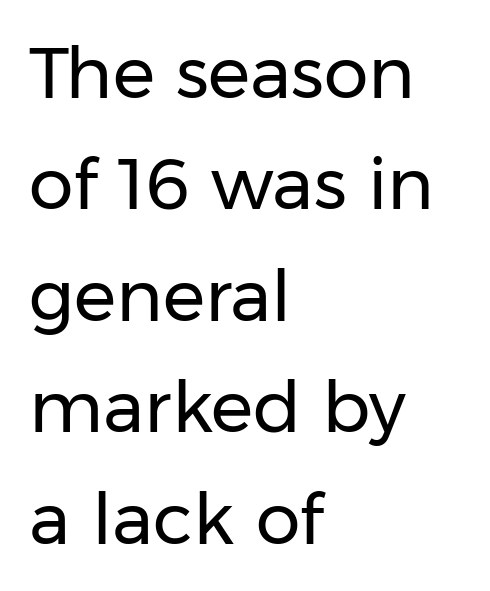
The image shows 71 px regular-weight sans-serif type, upright; set left-aligned, normal line spacing (1.57x), normal letter spacing, not underlined; low stroke contrast and a medium x-height.
